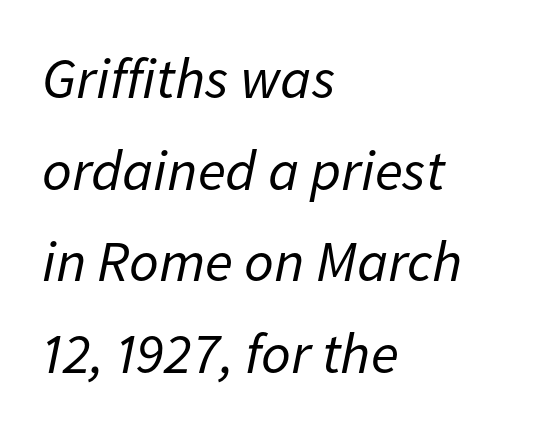
The image shows 58 px regular-weight type, italic (leaning right); set left-aligned, normal line spacing (1.58x), normal letter spacing, not underlined; low stroke contrast and a medium x-height.
